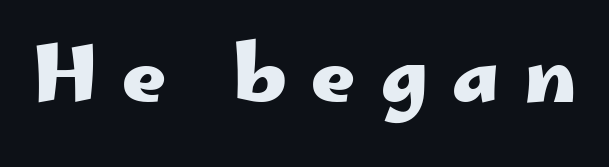
The face used here is proportionally spaced, like ordinary book or web type. The lettering holds an erect, upright posture throughout. Each glyph is drawn with heavy, bold strokes. The type is letterspaced generously, with wide tracking.
